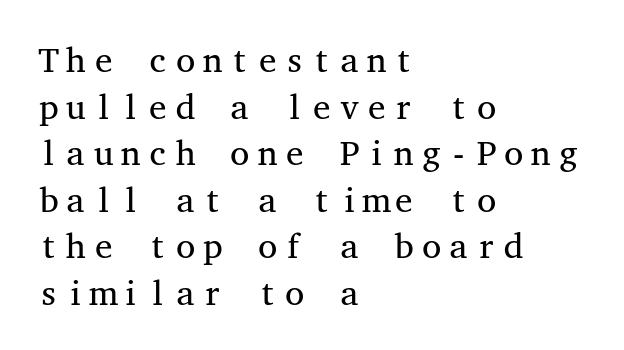
Q: Is the text bold? A: No.
Q: Is the text italic (slanted)? A: No, it is upright.
Q: Is the typeface a serif or a sans-serif typeface? A: Serif.
Q: Is the text underlined? A: No.
Q: How is the paragraph aligned? A: Left-aligned.
Q: Is the spacing between letters normal or unusually wide? A: Normal.
Q: Is the spacing between lines tight, normal or loose? A: Normal.
Q: Width (condensed, normal, or wide)? A: Wide.
Q: Stroke contrast? A: Medium.
Q: x-height? A: Medium.
Q: Monospaced? A: Yes.
